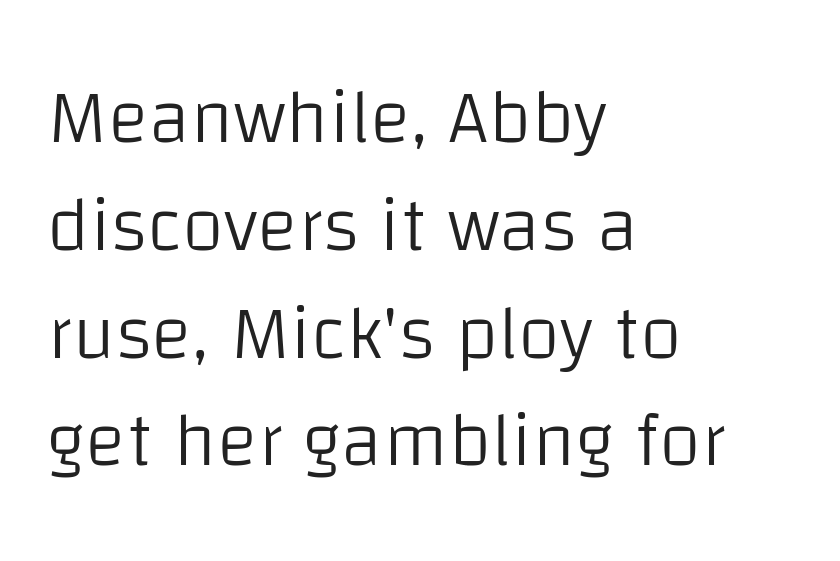
The glyphs are unaccompanied by any horizontal stroke below them. Stem width sits at or under what a default text font uses. One-word summary of the alignment: left. What kind of face is this? One without serifs — a sans.
